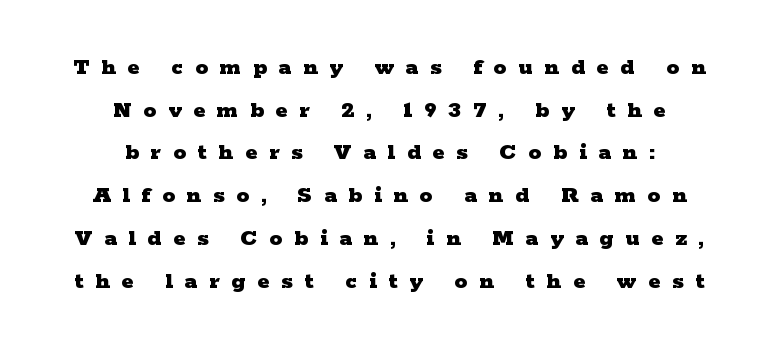
Lines of text with bare space underneath. Caption: expanded tracking, letters set apart. As a designer I'd log this as weight 700, bold. Ascenders rise straight up at ninety degrees.
